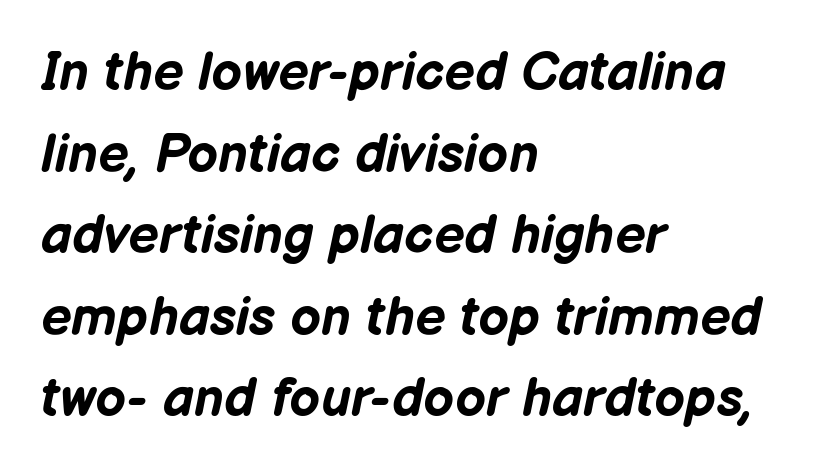
The image shows 54 px bold type, italic (leaning right); set left-aligned, normal line spacing (1.51x), normal letter spacing, not underlined; low stroke contrast and a medium x-height.
